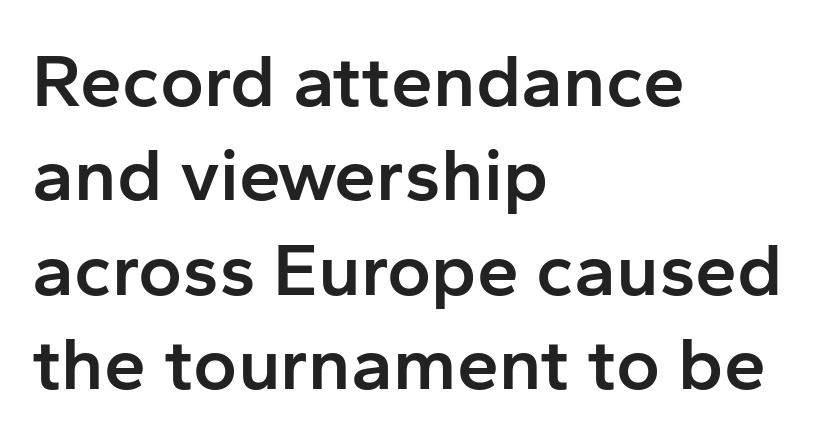
{"serif": "no", "italic": "no", "bold": "semi", "weight": "semibold", "width": "normal", "stroke_contrast": "low", "x_height": "medium", "monospaced": "no", "underline": "no", "align": "left", "line_spacing": "normal", "line_spacing_ratio": 1.26, "letter_spacing": "normal", "letter_spacing_em": 0.0, "glyph_px": 75}
